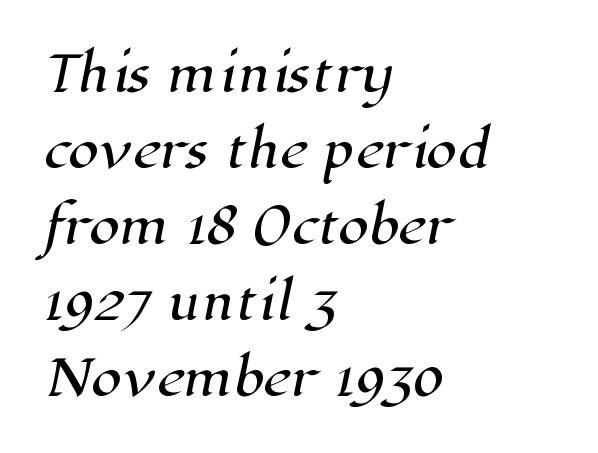
{"serif": "yes", "width": "normal", "stroke_contrast": "high", "x_height": "medium", "monospaced": "no", "underline": "no", "align": "left", "line_spacing": "normal", "line_spacing_ratio": 1.55, "letter_spacing": "normal", "letter_spacing_em": 0.0, "glyph_px": 49}
